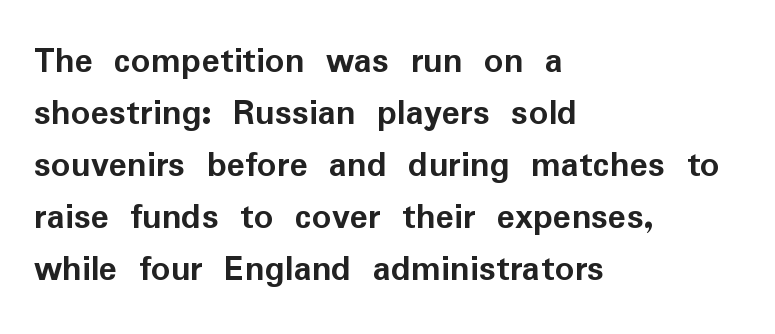
{"serif": "no", "italic": "no", "bold": "yes", "weight": "semibold", "width": "normal", "stroke_contrast": "low", "x_height": "medium", "monospaced": "no", "underline": "no", "align": "left", "line_spacing": "normal", "line_spacing_ratio": 1.37, "letter_spacing": "normal", "letter_spacing_em": 0.0, "glyph_px": 38}
